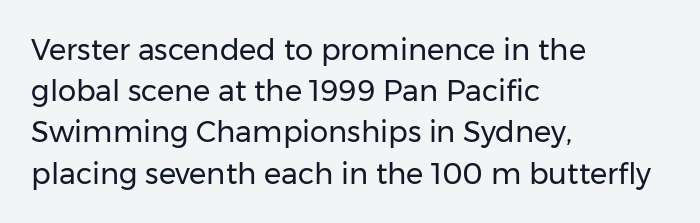
The image shows 29 px regular-weight sans-serif type, upright; set left-aligned, normal line spacing (1.42x), normal letter spacing, not underlined; low stroke contrast and a medium x-height.
